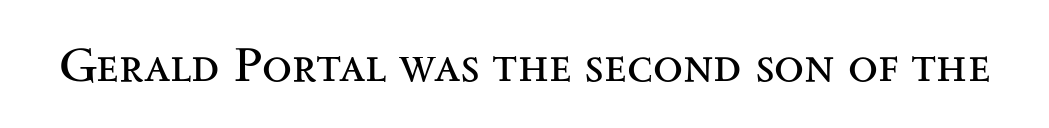
The image shows 49 px regular-weight, wide serif type, upright; set normal letter spacing, not underlined; medium stroke contrast and a small x-height.
